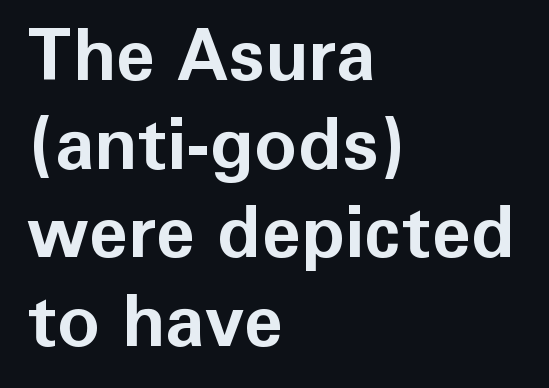
{"serif": "no", "italic": "no", "bold": "yes", "weight": "bold", "width": "normal", "stroke_contrast": "low", "x_height": "medium", "monospaced": "no", "underline": "no", "align": "left", "line_spacing_ratio": 1.23, "letter_spacing": "normal", "letter_spacing_em": 0.0, "glyph_px": 72}
